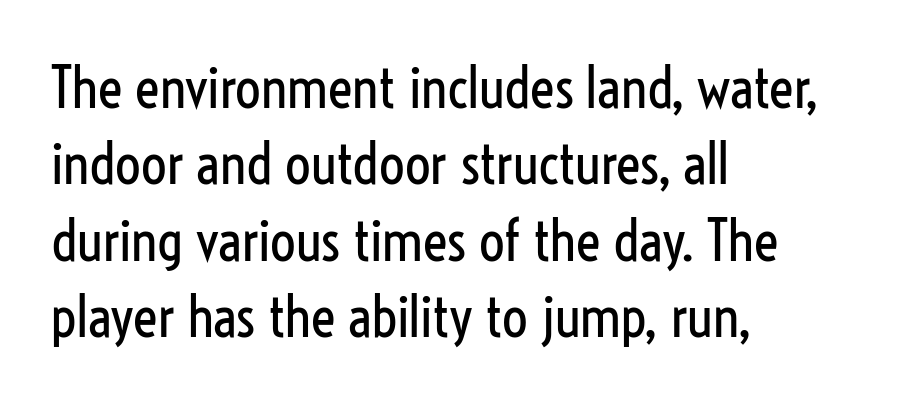
Visually the block forms a straight wall on the left and a jagged coastline on the right. The face used here is proportionally spaced, like ordinary book or web type. This sample uses an upright cut, with every glyph sitting square on the baseline. On a weight scale, this lands at 450 or below.
